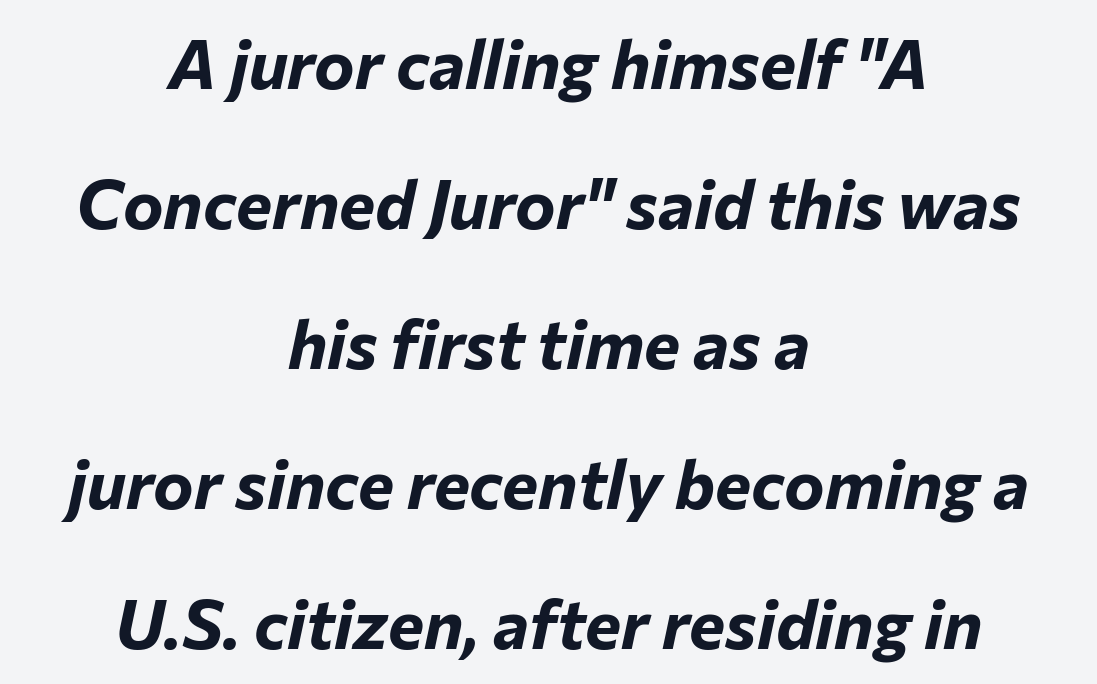
{"italic": "yes", "lean": "right", "slant_degrees": 12, "bold": "yes", "weight": "bold", "width": "normal", "stroke_contrast": "low", "x_height": "medium", "monospaced": "no", "underline": "no", "align": "center", "line_spacing": "loose", "line_spacing_ratio": 2.06, "letter_spacing": "normal", "letter_spacing_em": 0.0, "glyph_px": 68}
